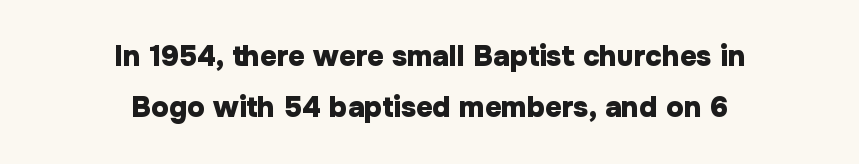
The image shows 29 px heavy sans-serif type, upright; set centered, line spacing 1.76x, normal letter spacing, not underlined; low stroke contrast and a medium x-height.
